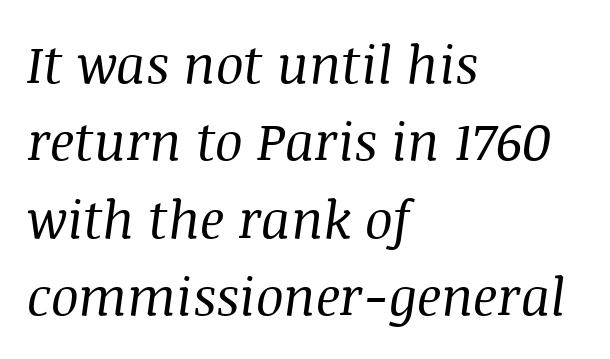
{"serif": "yes", "italic": "yes", "lean": "right", "slant_degrees": 8, "bold": "no", "weight": "regular", "width": "normal", "stroke_contrast": "medium", "x_height": "large", "monospaced": "no", "underline": "no", "align": "left", "line_spacing": "normal", "line_spacing_ratio": 1.49, "letter_spacing": "normal", "letter_spacing_em": 0.0, "glyph_px": 52}
